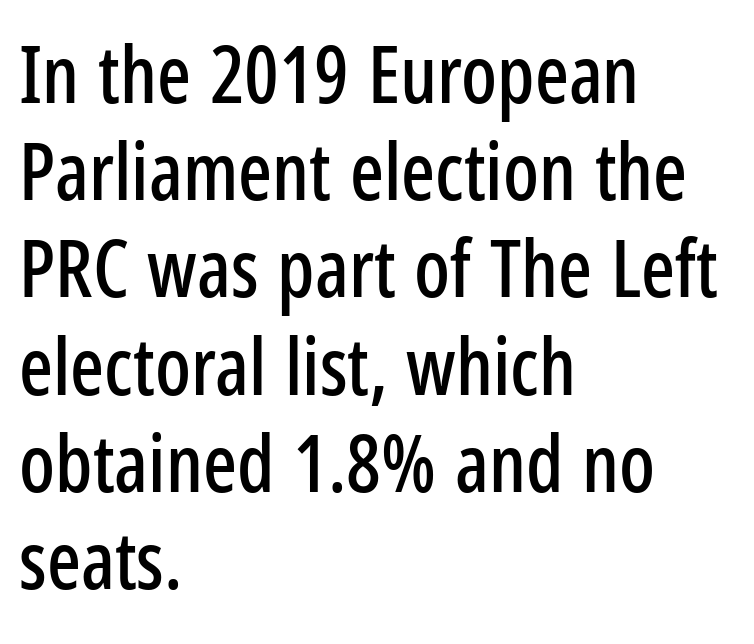
The image shows 79 px condensed sans-serif type, upright; set left-aligned, line spacing 1.23x, normal letter spacing, not underlined; low stroke contrast and a medium x-height.
